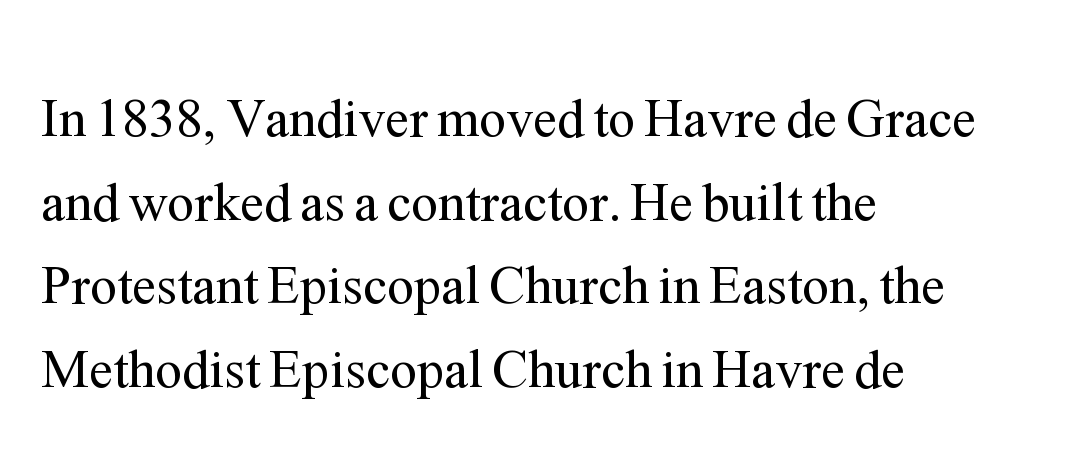
{"serif": "yes", "italic": "no", "bold": "no", "weight": "regular", "width": "normal", "stroke_contrast": "medium", "x_height": "medium", "monospaced": "no", "underline": "no", "align": "left", "line_spacing": "normal", "line_spacing_ratio": 1.55, "letter_spacing": "normal", "letter_spacing_em": 0.0, "glyph_px": 54}
